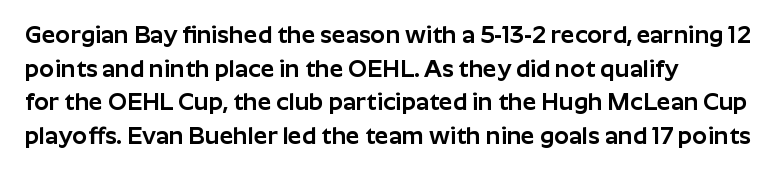
Q: Is the text italic (slanted)? A: No, it is upright.
Q: Is the text underlined? A: No.
Q: How is the paragraph aligned? A: Left-aligned.
Q: Is the spacing between letters normal or unusually wide? A: Normal.
Q: Is the spacing between lines tight, normal or loose? A: Normal.
